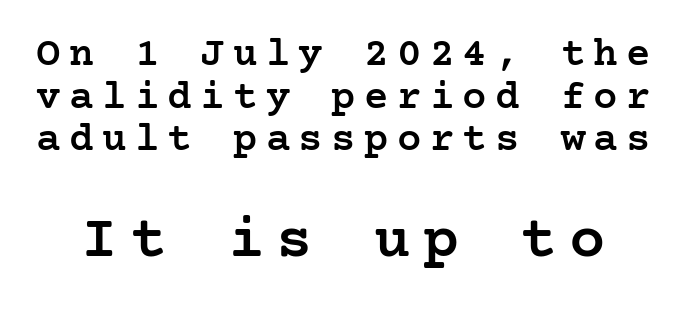
The lettering stays uniformly vertical, giving the passage a roman look. Each letter's strokes conclude with small projecting serifs. Underlining? Definitely not there. The rendering uses a semibold face; strokes are thickened but not to full bold. Between one letter and the next there's a generous, obvious gap.
